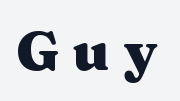
{"serif": "yes", "italic": "no", "bold": "yes", "weight": "heavy", "width": "wide", "stroke_contrast": "medium", "x_height": "medium", "monospaced": "no", "underline": "no", "letter_spacing": "wide", "letter_spacing_em": 0.25, "glyph_px": 55}
